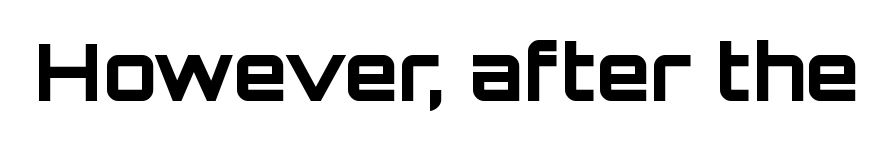
Q: Is the text bold? A: Yes.
Q: Is the text italic (slanted)? A: No, it is upright.
Q: Is the typeface a serif or a sans-serif typeface? A: Sans-serif.
Q: Is the text underlined? A: No.
Q: Is the spacing between letters normal or unusually wide? A: Normal.
Q: Width (condensed, normal, or wide)? A: Normal.
Q: Stroke contrast? A: Low.
Q: x-height? A: Large.
Q: Monospaced? A: No.
